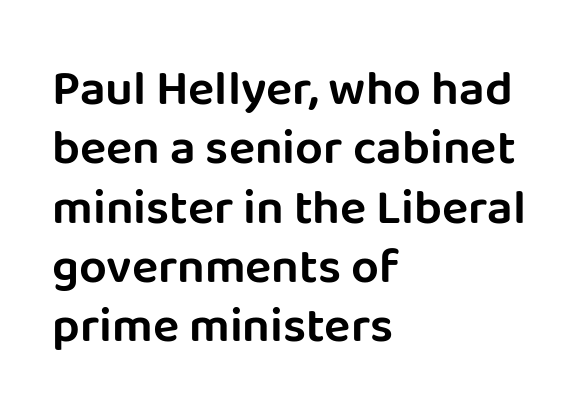
Q: Is the text italic (slanted)? A: No, it is upright.
Q: Is the typeface a serif or a sans-serif typeface? A: Sans-serif.
Q: Is the text underlined? A: No.
Q: How is the paragraph aligned? A: Left-aligned.
Q: Is the spacing between letters normal or unusually wide? A: Normal.
Q: Width (condensed, normal, or wide)? A: Normal.
Q: Stroke contrast? A: Low.
Q: x-height? A: Large.
Q: Monospaced? A: No.
